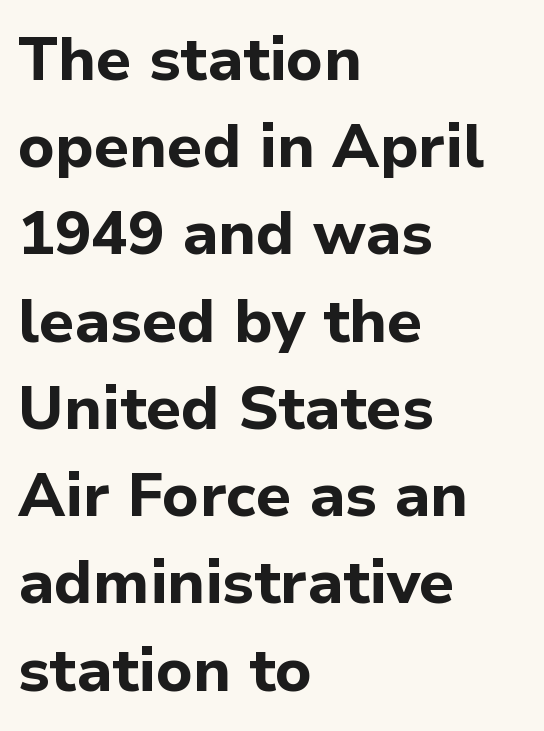
{"serif": "no", "italic": "no", "bold": "yes", "weight": "bold", "width": "normal", "stroke_contrast": "low", "x_height": "medium", "monospaced": "no", "underline": "no", "align": "left", "line_spacing": "normal", "line_spacing_ratio": 1.43, "letter_spacing": "normal", "letter_spacing_em": 0.0, "glyph_px": 61}
